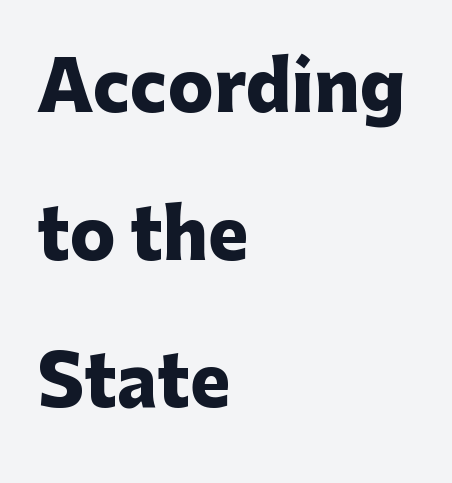
The image shows 68 px heavy sans-serif type, upright; set left-aligned, loose line spacing (2.17x), normal letter spacing, not underlined; low stroke contrast and a medium x-height.
